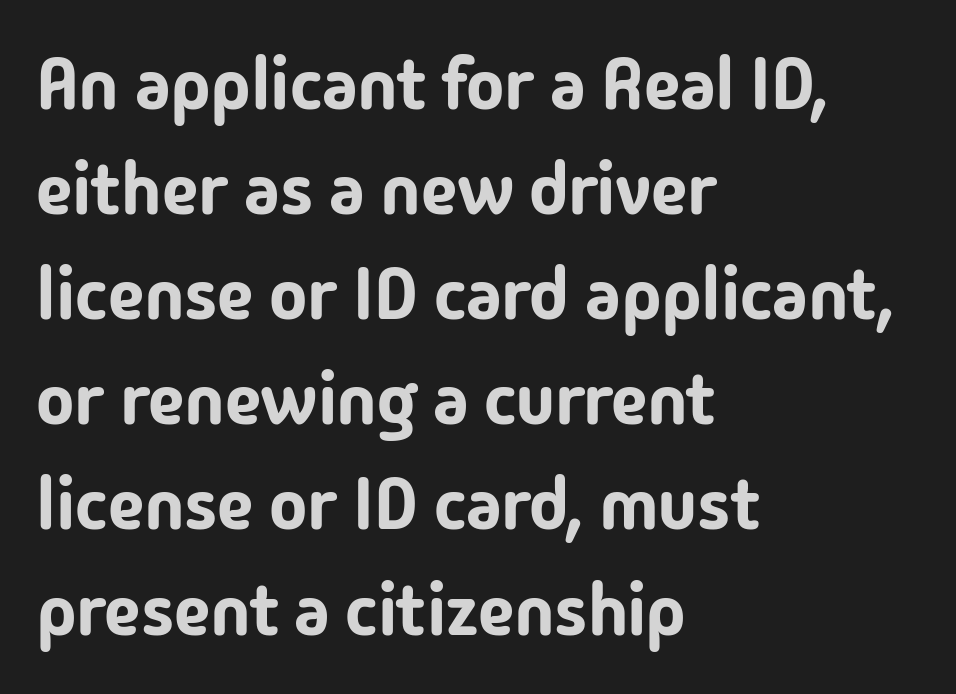
Q: Is the text italic (slanted)? A: No, it is upright.
Q: Is the typeface a serif or a sans-serif typeface? A: Sans-serif.
Q: Is the text underlined? A: No.
Q: How is the paragraph aligned? A: Left-aligned.
Q: Is the spacing between letters normal or unusually wide? A: Normal.
Q: Is the spacing between lines tight, normal or loose? A: Normal.
Q: Width (condensed, normal, or wide)? A: Normal.
Q: Stroke contrast? A: Low.
Q: x-height? A: Medium.
Q: Monospaced? A: No.
